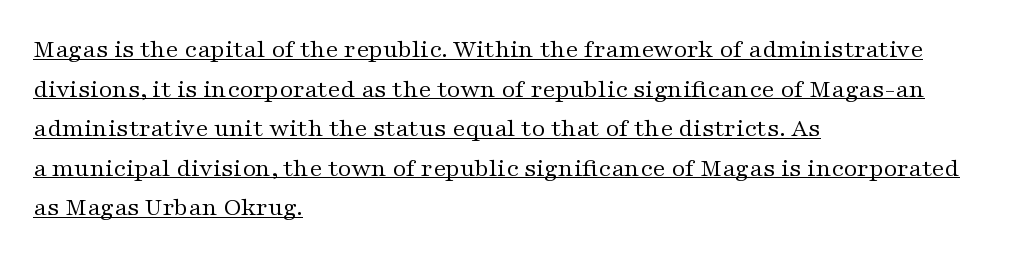
Q: Is the text bold? A: No.
Q: Is the text italic (slanted)? A: No, it is upright.
Q: Is the text underlined? A: Yes.
Q: How is the paragraph aligned? A: Left-aligned.
Q: Is the spacing between letters normal or unusually wide? A: Normal.
Q: Is the spacing between lines tight, normal or loose? A: Normal.
